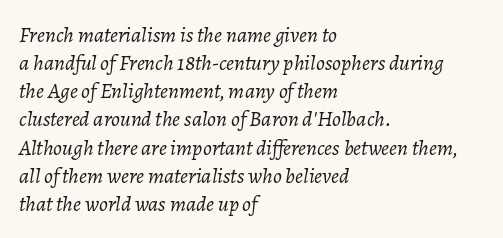
Q: Is the text bold? A: No.
Q: Is the text italic (slanted)? A: Yes, it leans right by about 7 degrees.
Q: Is the text underlined? A: No.
Q: How is the paragraph aligned? A: Left-aligned.
Q: Is the spacing between letters normal or unusually wide? A: Normal.
Q: Is the spacing between lines tight, normal or loose? A: Normal.
